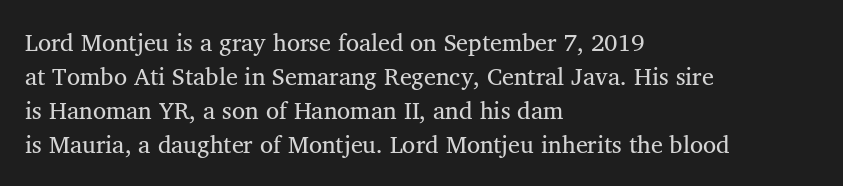
Q: Is the text bold? A: No.
Q: Is the text underlined? A: No.
Q: How is the paragraph aligned? A: Left-aligned.
Q: Is the spacing between letters normal or unusually wide? A: Normal.
Q: Is the spacing between lines tight, normal or loose? A: Normal.
